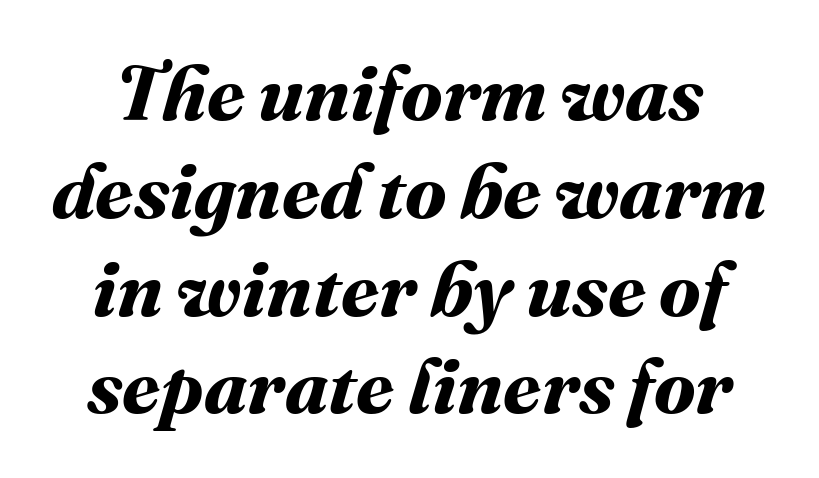
The image shows 77 px bold type; set normal line spacing (1.27x), normal letter spacing, not underlined; medium stroke contrast and a medium x-height.
